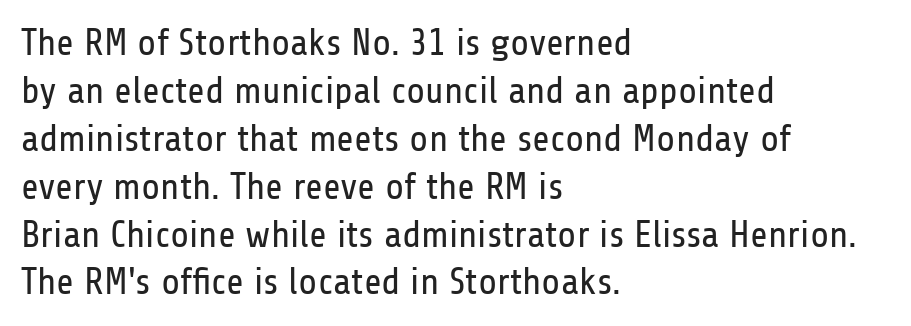
The image shows 38 px regular-weight, condensed sans-serif type, upright; set left-aligned, normal line spacing (1.26x), normal letter spacing, not underlined; low stroke contrast and a medium x-height.
